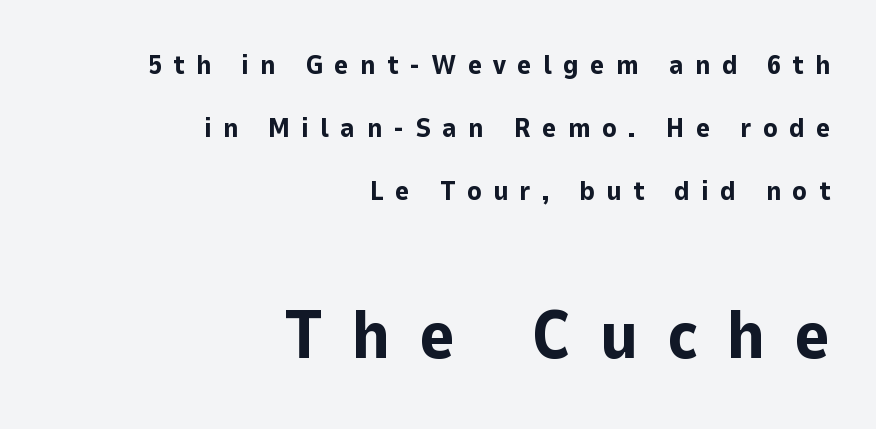
One glance says open: line gaps are wider than usual. Loose tracking; the words dissolve into strings of separated letters. The space beneath each line is pristine and unruled. You can tell from the bare stems that sans-serif type was used. Italic? Not at all — the glyphs are vertical. Spacing verdict: proportional, widths tailored to each character.
